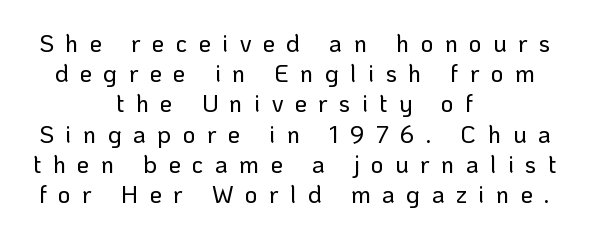
The image shows 24 px text type, upright; set centered, normal line spacing (1.26x), unusually wide letter spacing (+0.48 em), not underlined.
